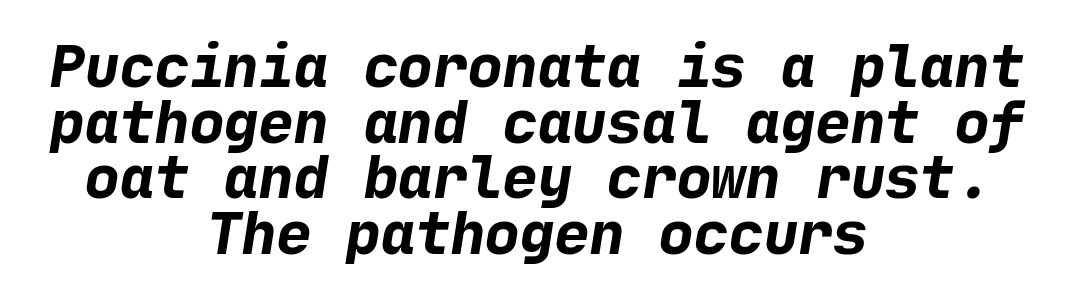
The glyphs have the mass of a bold cut. The paragraph has two soft edges and a firm central axis. Glance below the letters and you will spot only blank space. Letter spacing: default. The text was rendered using a sans face with plain stroke endings.
